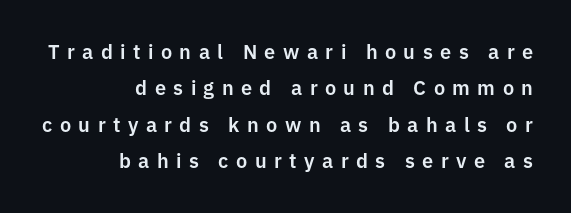
Bare-footed words on every line. The face used here is rendered with a markedly widened letterfit. A student would call this right alignment; a typographer would say flush right, rag left. A typesetter would mark this as roman, not italic.
